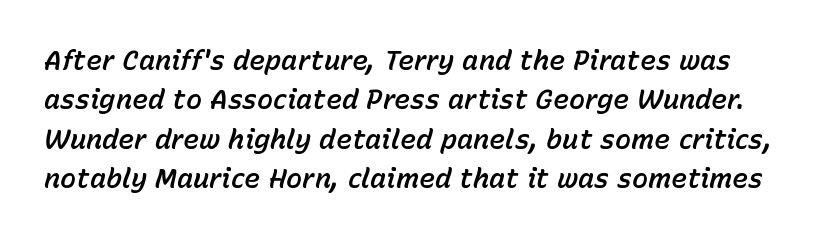
The image shows 27 px text type, italic (leaning right); set normal line spacing (1.46x), normal letter spacing, not underlined.
